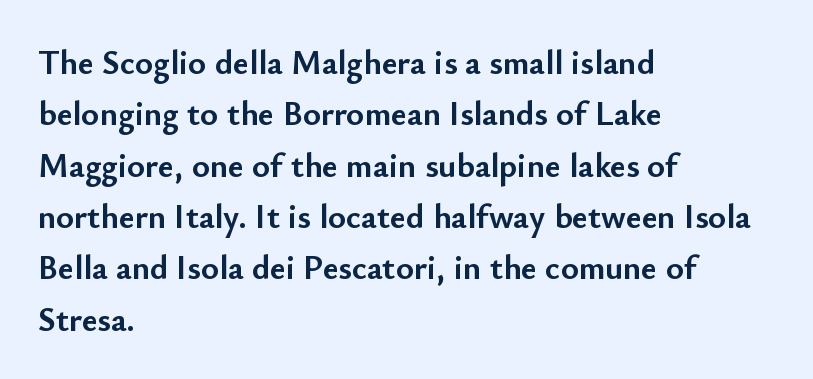
Varying glyph widths throughout — classic text-font behaviour. The strokes are fattened all the way to bold. Style check: upright. Students, observe: this is what conventionally led text looks like.
